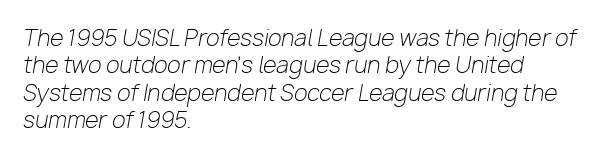
These glyphs show unthickened strokes, regular width or finer. Tracking here is standard; glyphs follow each other at the usual distance. Rendered with sloped, italic letterforms. A student would call this left alignment; a typographer would say flush left, rag right.
